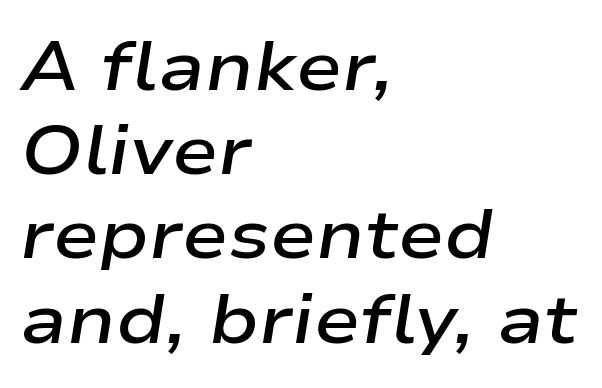
The image shows 69 px semibold, wide type, italic (leaning right); set left-aligned, line spacing 1.22x, normal letter spacing, not underlined; low stroke contrast and a medium x-height.
